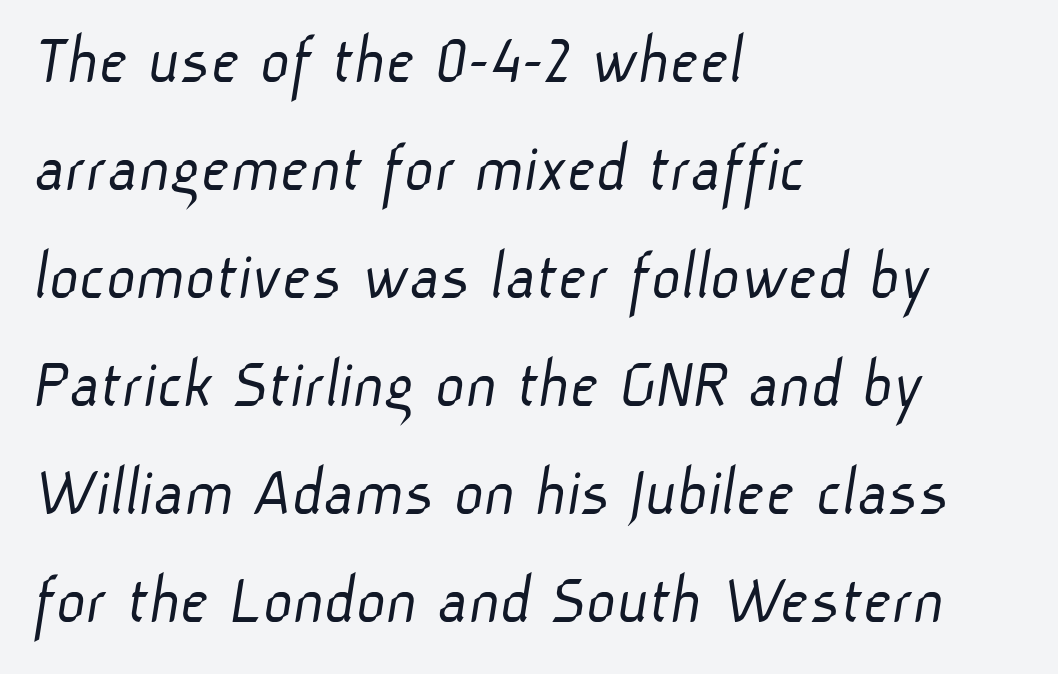
Q: Is the text bold? A: No.
Q: Is the typeface a serif or a sans-serif typeface? A: Sans-serif.
Q: Is the text underlined? A: No.
Q: How is the paragraph aligned? A: Left-aligned.
Q: Is the spacing between letters normal or unusually wide? A: Normal.
Q: Is the spacing between lines tight, normal or loose? A: Normal.
Q: Width (condensed, normal, or wide)? A: Normal.
Q: Stroke contrast? A: Low.
Q: x-height? A: Medium.
Q: Monospaced? A: No.
